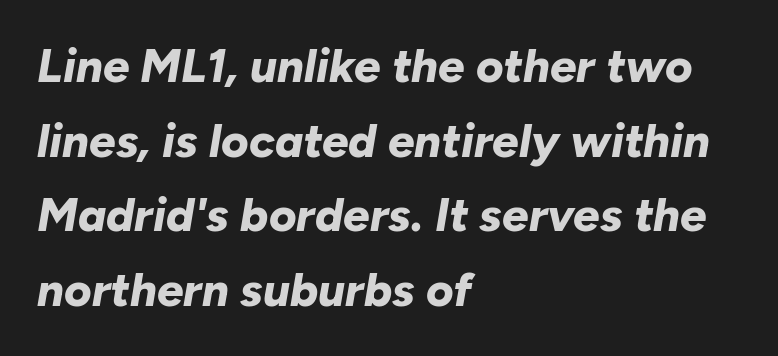
The image shows 47 px bold type, italic (leaning right); set left-aligned, normal line spacing (1.59x), normal letter spacing, not underlined; low stroke contrast and a medium x-height.
